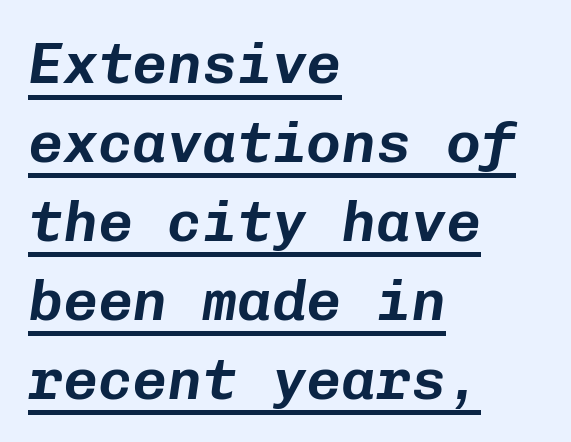
Fixed-width glyphs throughout — classic coding-font behaviour. The rendering uses a moderate line-height, typical for paragraphs. The face used here is rendered with its standard letterfit. If you drew a line through each stem, it would be angled. The text block is weighted toward the left margin, trailing off unevenly rightward.
